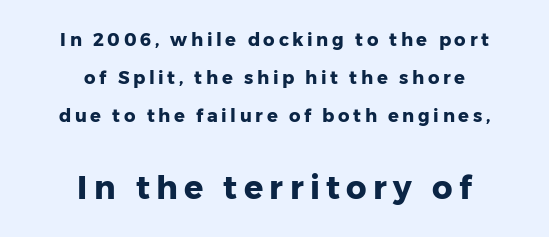
{"serif": "no", "italic": "no", "bold": "yes", "weight": "heavy", "width": "normal", "stroke_contrast": "low", "x_height": "medium", "monospaced": "no", "underline": "no", "align": "center", "line_spacing": "loose", "line_spacing_ratio": 2.12, "letter_spacing": "wide", "letter_spacing_em": 0.2, "larger_block": "second", "size_ratio": 1.78, "glyph_px": 32}
